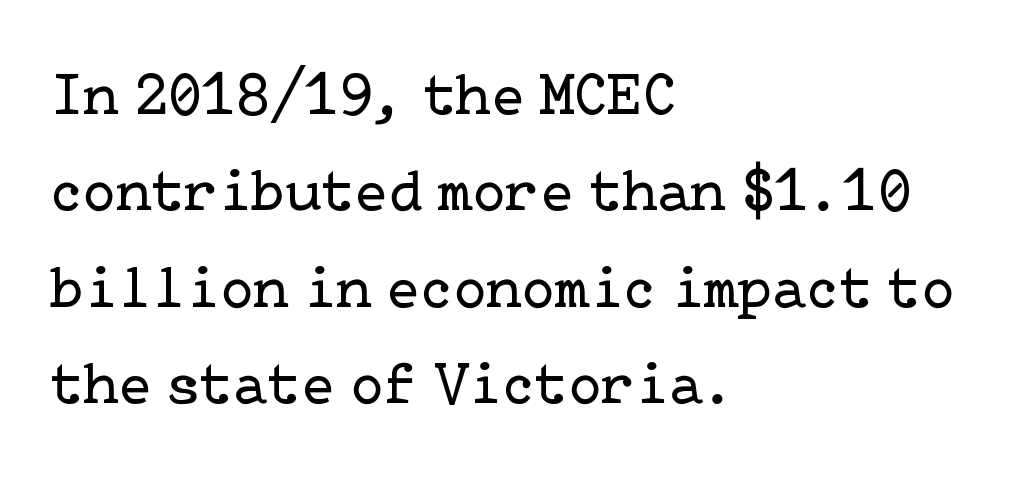
The image shows 61 px regular-weight serif type, upright; set left-aligned, normal line spacing (1.58x), normal letter spacing, not underlined; low stroke contrast and a medium x-height.
